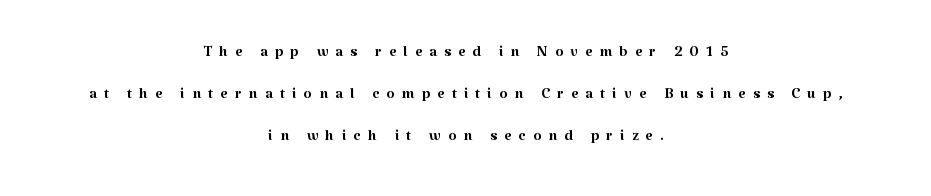
A roman cut, with each character standing at attention. Horizontal alignment here is central, giving a formal, balanced look. Heft: none added — not bold. Students, note that the glyphs here are deliberately spaced far apart. The passage shown is not underscored anywhere. Honestly, the rows look like they've been pulled way apart.
